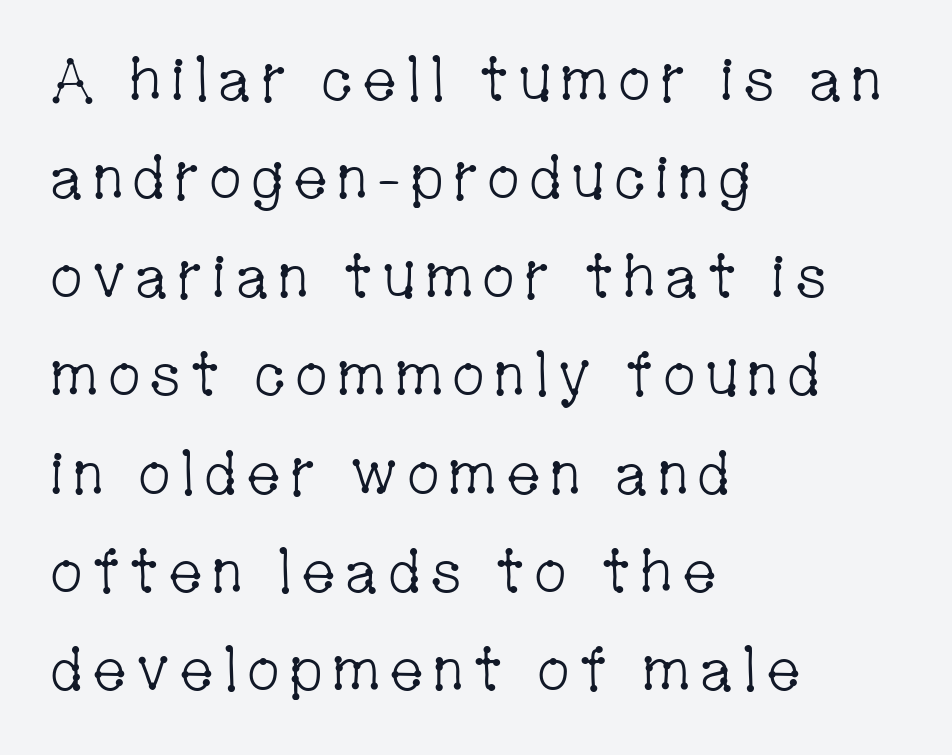
This rendering uses left alignment, leaving the right contour irregular. The face used here is proportionally spaced, like ordinary book or web type. This is the regular roman posture of the typeface. No word sits above an underline. To sum up the face: it has serifs.
